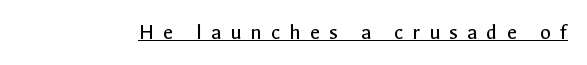
Q: Is the text bold? A: No.
Q: Is the text italic (slanted)? A: No, it is upright.
Q: Is the text underlined? A: Yes.
Q: Is the spacing between letters normal or unusually wide? A: Unusually wide.
